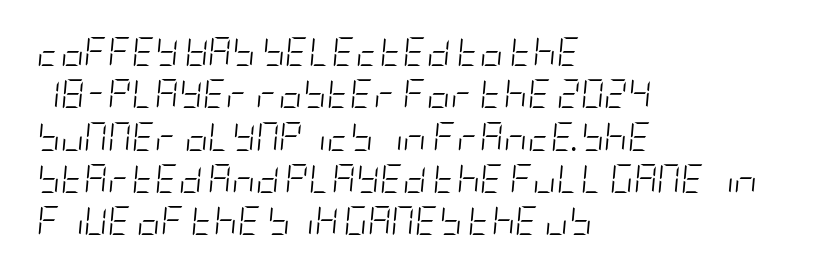
{"italic": "yes", "lean": "right", "slant_degrees": 5, "bold": "no", "weight": "light", "width": "condensed", "stroke_contrast": "low", "x_height": "large", "underline": "no", "align": "left", "line_spacing": "normal", "line_spacing_ratio": 1.46, "letter_spacing": "normal", "letter_spacing_em": 0.0, "glyph_px": 29}
